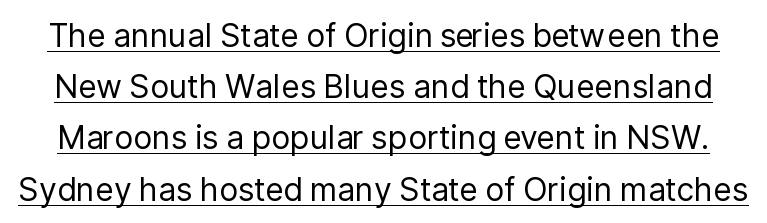
Type style note: lacks serifs. You could not count columns in this text — the font is proportionally spaced. In designer terms, the underline attribute is active on this setting. No chunkiness to these letters — they're not bold. Students, observe: this is what conventionally led text looks like.
